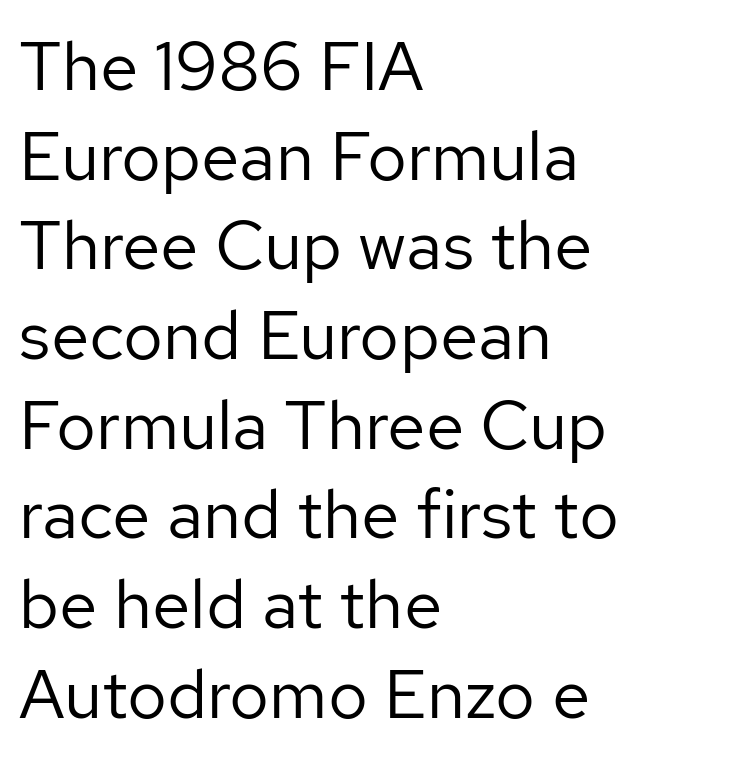
Q: Is the text bold? A: No.
Q: Is the text italic (slanted)? A: No, it is upright.
Q: Is the typeface a serif or a sans-serif typeface? A: Sans-serif.
Q: Is the text underlined? A: No.
Q: How is the paragraph aligned? A: Left-aligned.
Q: Is the spacing between letters normal or unusually wide? A: Normal.
Q: Is the spacing between lines tight, normal or loose? A: Normal.
Q: Width (condensed, normal, or wide)? A: Normal.
Q: Stroke contrast? A: Low.
Q: x-height? A: Medium.
Q: Monospaced? A: No.
